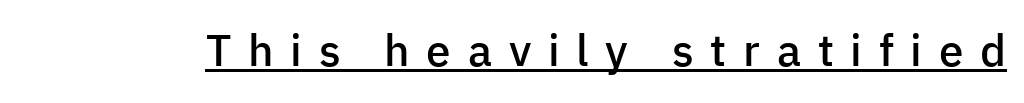
The image shows 44 px semibold sans-serif type, upright; set unusually wide letter spacing (+0.38 em), underlined; low stroke contrast and a medium x-height.
